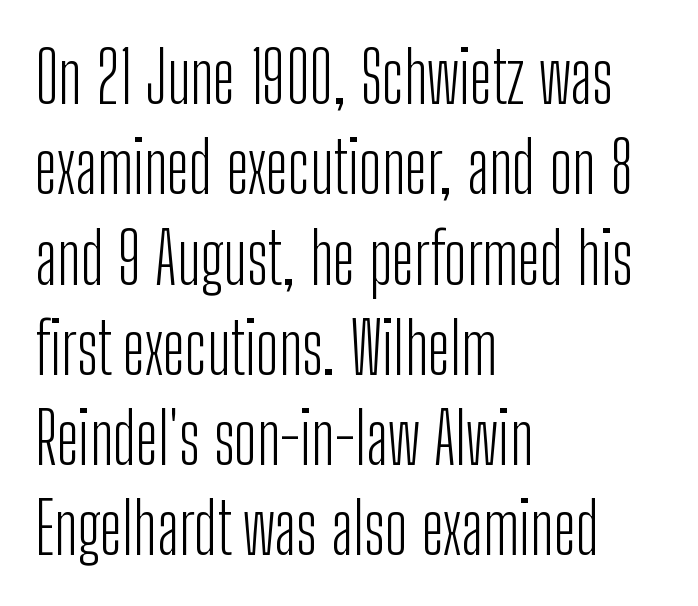
The image shows 70 px light, condensed sans-serif type, upright; set left-aligned, normal line spacing (1.29x), normal letter spacing, not underlined; low stroke contrast and a medium x-height.
